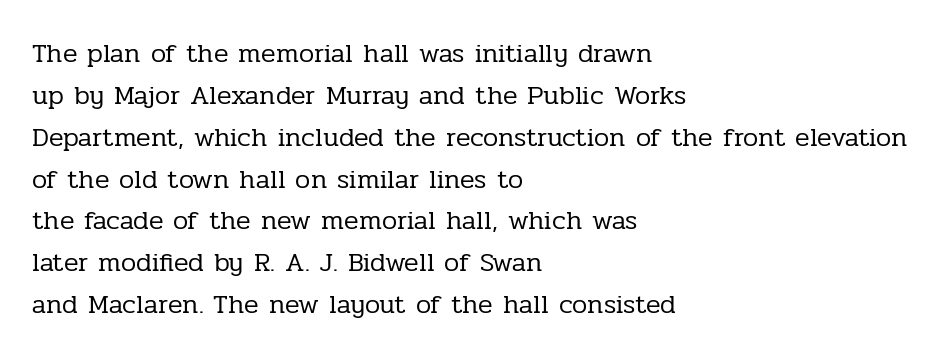
Anything drawn beneath the words? Only blank space. Each word holds together tightly as a unit, with standard inter-letter gaps. Each stroke keeps to a modest, everyday thickness or less. Normally led — the rows are evenly, conventionally spaced. In CSS terms this would be text-align: left. Does the lettering tilt? It doesn't — this is upright.
